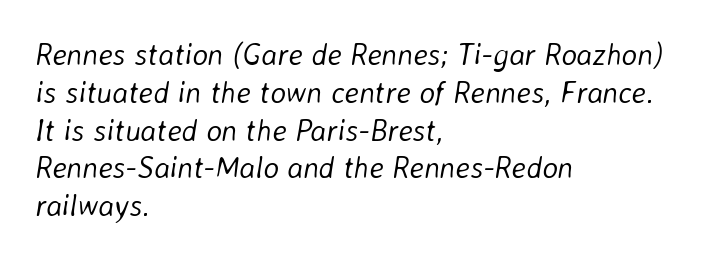
Q: Is the text bold? A: No.
Q: Is the text italic (slanted)? A: Yes, it leans right by about 8 degrees.
Q: Is the text underlined? A: No.
Q: How is the paragraph aligned? A: Left-aligned.
Q: Is the spacing between letters normal or unusually wide? A: Normal.
Q: Is the spacing between lines tight, normal or loose? A: Normal.
Q: Width (condensed, normal, or wide)? A: Normal.
Q: Stroke contrast? A: Low.
Q: x-height? A: Medium.
Q: Monospaced? A: No.
